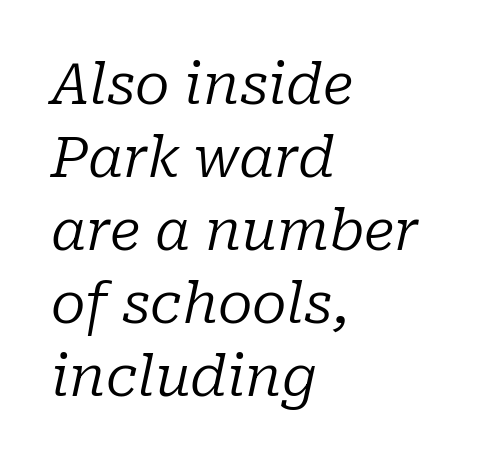
In terms of leading, this rendering sits right in the middle. The paragraph shown leans on its left margin. These lines are rendered in a variable-pitch font. Weight class: somewhere from thin through regular. Honestly, there is no underline to notice here at all.
